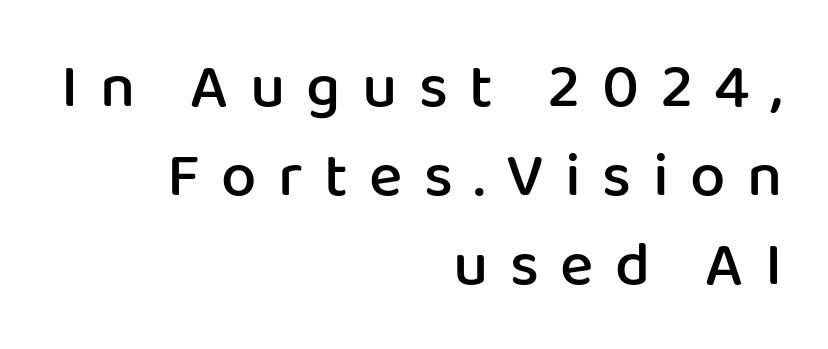
{"serif": "no", "italic": "no", "bold": "semi", "weight": "semibold", "width": "normal", "stroke_contrast": "low", "x_height": "medium", "monospaced": "no", "underline": "no", "align": "right", "line_spacing": "normal", "line_spacing_ratio": 1.41, "letter_spacing": "wide", "letter_spacing_em": 0.34, "glyph_px": 63}
